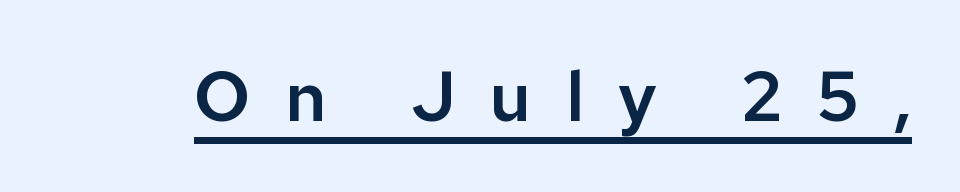
Here the designer chose a conventional face with non-uniform glyph widths. Vertical strokes here are truly vertical. You could only call the tracking loose — the letters float apart. The face used here is a sans, in the tradition of grotesques and geometrics.
